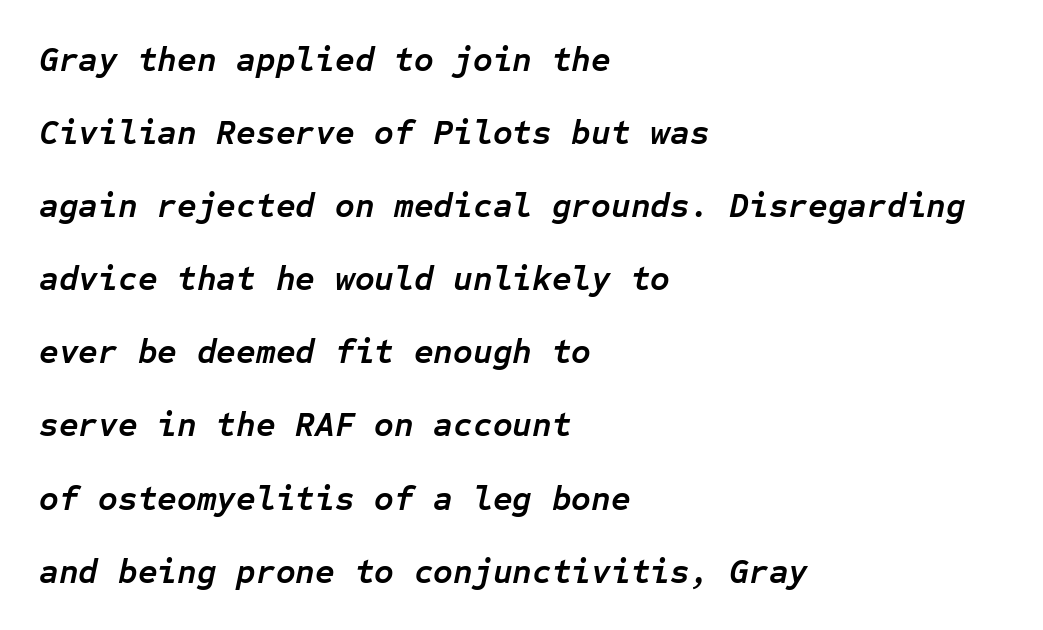
{"italic": "yes", "lean": "right", "slant_degrees": 12, "bold": "yes", "weight": "semibold", "width": "normal", "stroke_contrast": "low", "x_height": "medium", "monospaced": "yes", "underline": "no", "align": "left", "line_spacing": "loose", "line_spacing_ratio": 2.15, "letter_spacing": "normal", "letter_spacing_em": 0.0, "glyph_px": 34}
